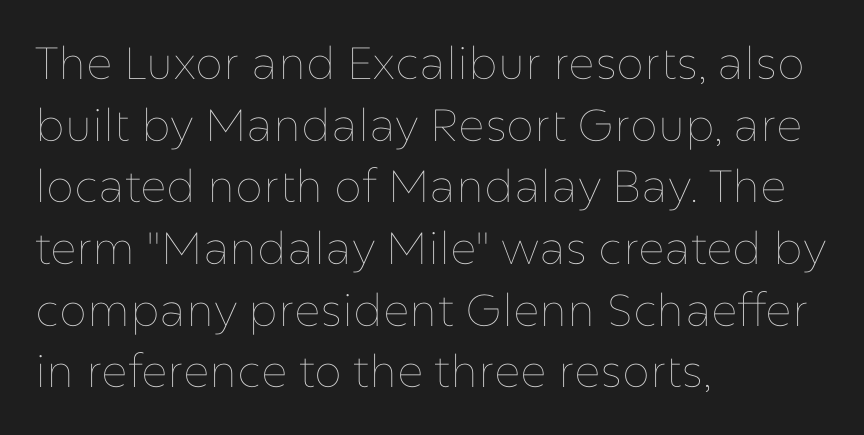
Q: Is the text bold? A: No.
Q: Is the text italic (slanted)? A: No, it is upright.
Q: Is the text underlined? A: No.
Q: How is the paragraph aligned? A: Left-aligned.
Q: Is the spacing between letters normal or unusually wide? A: Normal.
Q: Is the spacing between lines tight, normal or loose? A: Normal.
Q: Width (condensed, normal, or wide)? A: Normal.
Q: Stroke contrast? A: Low.
Q: x-height? A: Medium.
Q: Monospaced? A: No.
